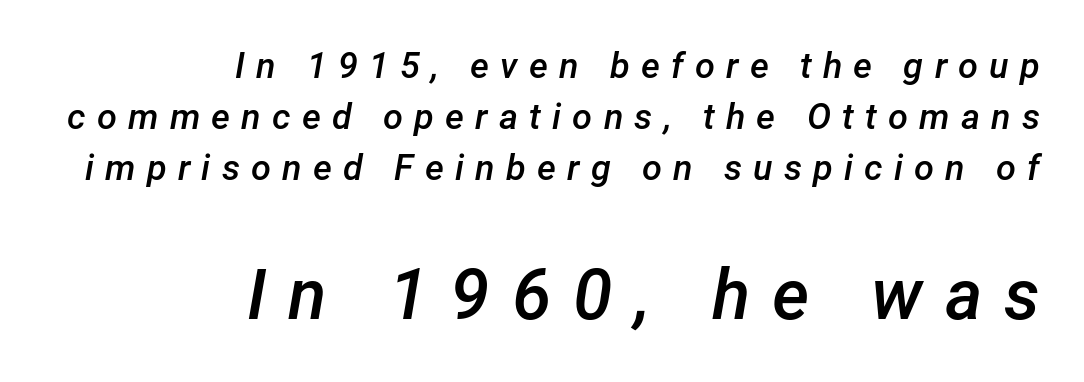
The lines sit at an ordinary, default distance from one another. In terms of posture, this sample is oblique. The rendering inserts visible extra space after every character. This sample has the flowing, uneven cadence of proportional lettering.
